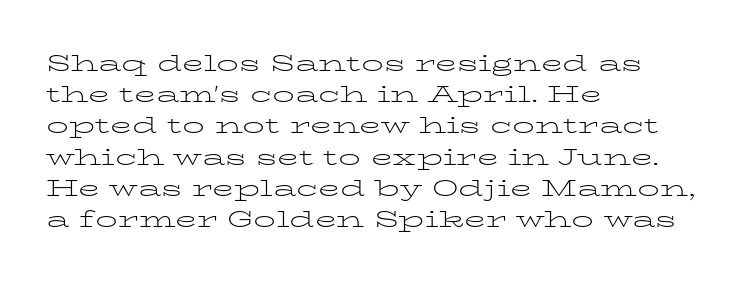
The image shows 22 px text type, upright; set left-aligned, normal line spacing (1.42x), normal letter spacing, not underlined.
